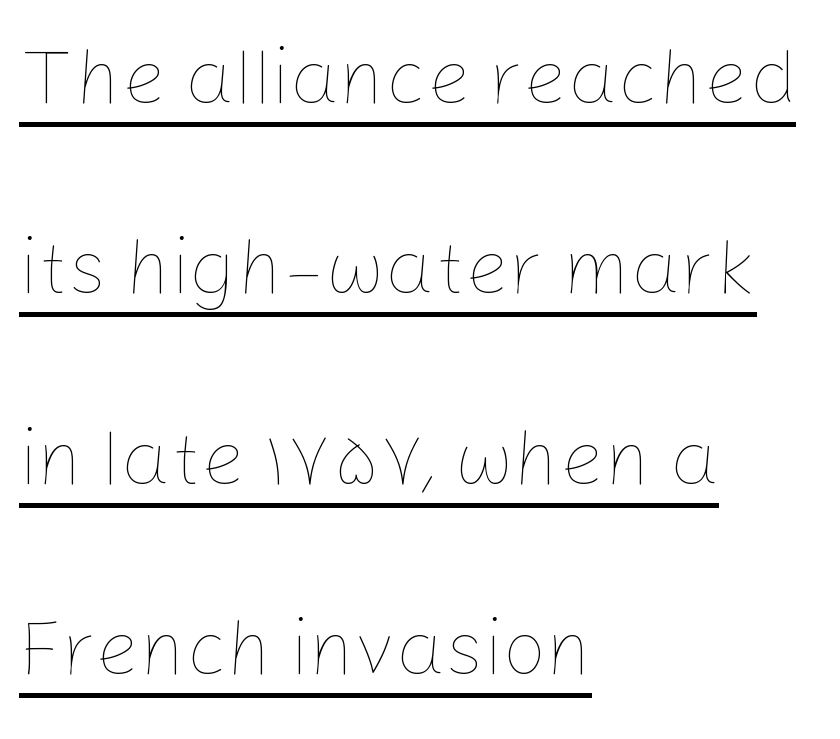
The image shows 78 px thin type, upright; set left-aligned, loose line spacing (2.44x), normal letter spacing, underlined; low stroke contrast and a medium x-height.
